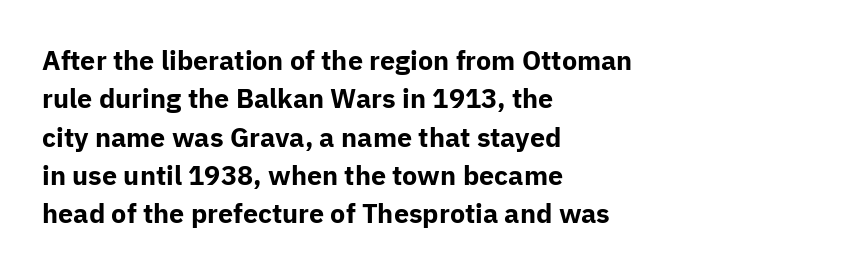
Q: Is the text bold? A: Yes.
Q: Is the text italic (slanted)? A: No, it is upright.
Q: Is the text underlined? A: No.
Q: How is the paragraph aligned? A: Left-aligned.
Q: Is the spacing between letters normal or unusually wide? A: Normal.
Q: Is the spacing between lines tight, normal or loose? A: Normal.
